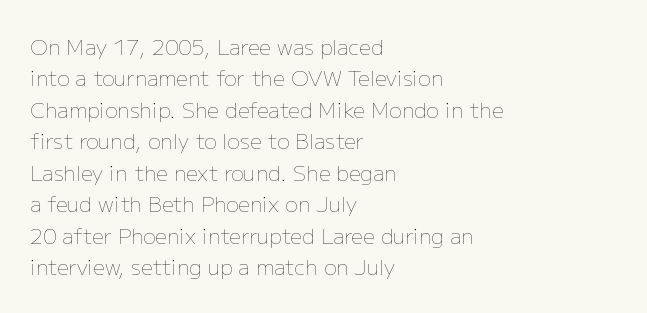
Each row of text sits above clean, open space. Italic? Not at all — the glyphs are vertical. Typeset ragged right — the left edge is the straight one. Each word holds together tightly as a unit, with standard inter-letter gaps. Interline gaps are of average width in this sample.
